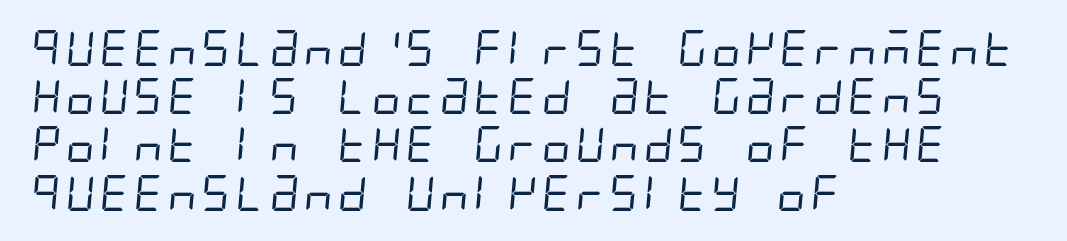
The image shows 36 px regular-weight, condensed sans-serif type; set left-aligned, normal line spacing (1.34x), normal letter spacing, not underlined; low stroke contrast and a large x-height.
